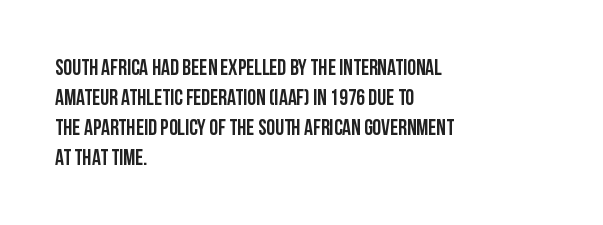
{"italic": "no", "underline": "no", "align": "left", "line_spacing": "normal", "line_spacing_ratio": 1.37, "letter_spacing": "normal", "letter_spacing_em": 0.0, "glyph_px": 22}
